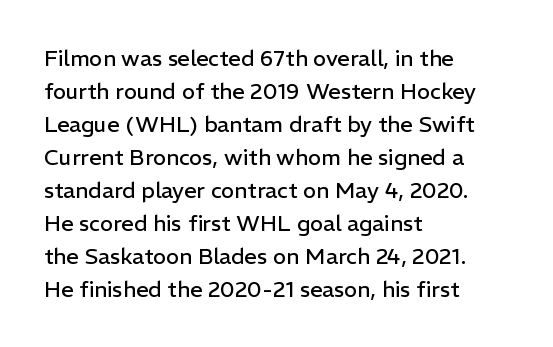
{"italic": "no", "bold": "no", "underline": "no", "align": "left", "line_spacing": "normal", "line_spacing_ratio": 1.5, "letter_spacing": "normal", "letter_spacing_em": 0.0, "glyph_px": 22}
